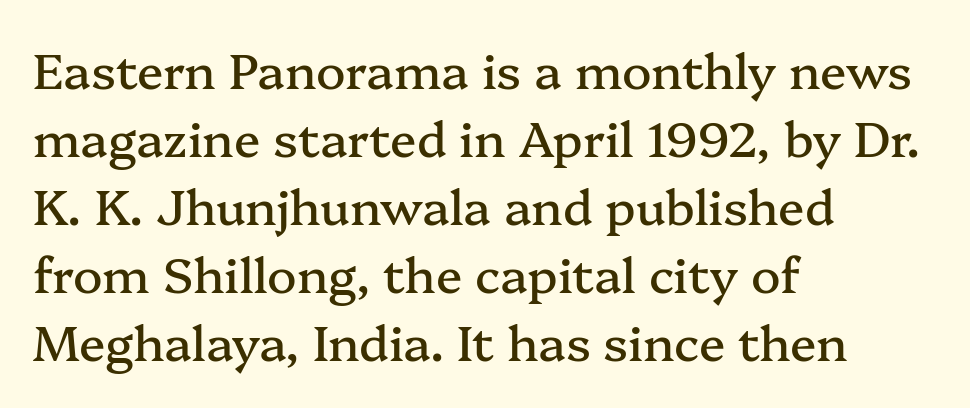
{"serif": "yes", "italic": "no", "width": "normal", "stroke_contrast": "medium", "x_height": "medium", "monospaced": "no", "underline": "no", "align": "left", "line_spacing": "normal", "line_spacing_ratio": 1.39, "letter_spacing": "normal", "letter_spacing_em": 0.0, "glyph_px": 49}
